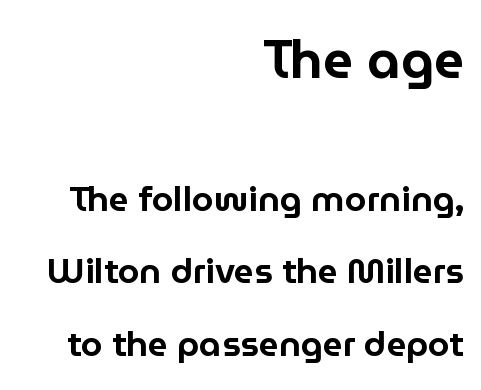
{"serif": "no", "italic": "no", "width": "normal", "stroke_contrast": "low", "x_height": "medium", "monospaced": "no", "underline": "no", "align": "right", "line_spacing": "loose", "line_spacing_ratio": 2.08, "letter_spacing": "normal", "letter_spacing_em": 0.0, "larger_block": "first", "size_ratio": 1.51, "glyph_px": 53}
